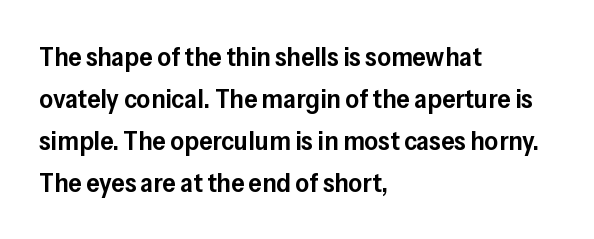
Q: Is the text bold? A: Semi-bold.
Q: Is the text italic (slanted)? A: No, it is upright.
Q: Is the text underlined? A: No.
Q: How is the paragraph aligned? A: Left-aligned.
Q: Is the spacing between letters normal or unusually wide? A: Normal.
Q: Is the spacing between lines tight, normal or loose? A: Normal.
